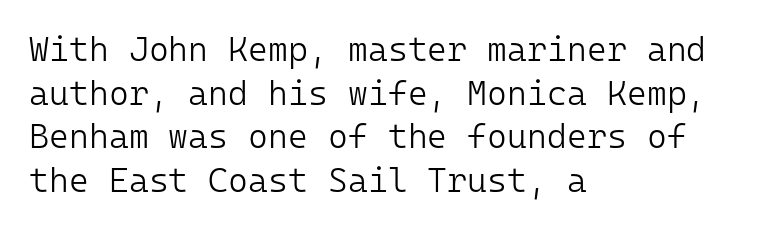
The letterforms sit shoulder to shoulder at normal distance. Has an underline been added? It has not. You can tell it's not italic because the verticals are truly vertical. This sample keeps an unexceptional amount of space between lines.
